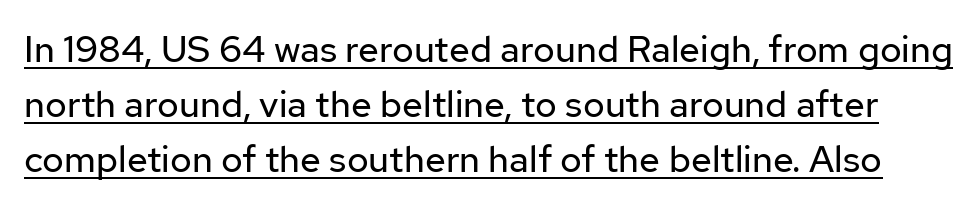
Q: Is the text bold? A: No.
Q: Is the text italic (slanted)? A: No, it is upright.
Q: Is the typeface a serif or a sans-serif typeface? A: Sans-serif.
Q: Is the text underlined? A: Yes.
Q: Is the spacing between letters normal or unusually wide? A: Normal.
Q: Is the spacing between lines tight, normal or loose? A: Normal.
Q: Width (condensed, normal, or wide)? A: Normal.
Q: Stroke contrast? A: Low.
Q: x-height? A: Medium.
Q: Monospaced? A: No.
